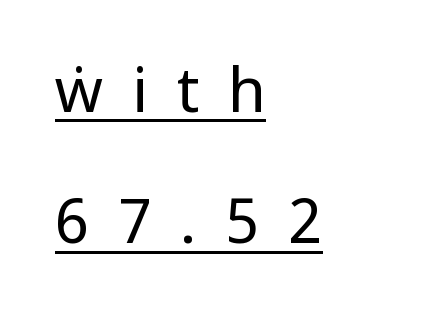
Q: Is the text bold? A: No.
Q: Is the text italic (slanted)? A: No, it is upright.
Q: Is the typeface a serif or a sans-serif typeface? A: Sans-serif.
Q: Is the text underlined? A: Yes.
Q: How is the paragraph aligned? A: Left-aligned.
Q: Is the spacing between letters normal or unusually wide? A: Unusually wide.
Q: Is the spacing between lines tight, normal or loose? A: Loose.
Q: Width (condensed, normal, or wide)? A: Condensed.
Q: Stroke contrast? A: Low.
